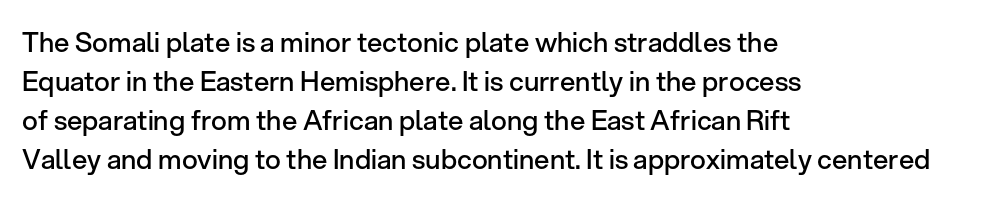
{"italic": "no", "bold": "semi", "underline": "no", "align": "left", "line_spacing": "normal", "line_spacing_ratio": 1.44, "letter_spacing": "normal", "letter_spacing_em": 0.0, "glyph_px": 27}
